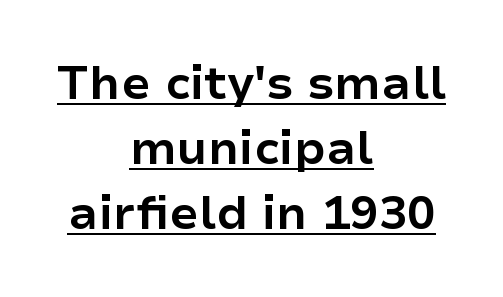
You could not count columns in this text — the font is proportionally spaced. There is no visible air inserted between adjacent glyphs. Strong, thick strokes mark this as bold type. Line starts and ends both wander, symmetrically. What kind of face is this? One without serifs — a sans.
